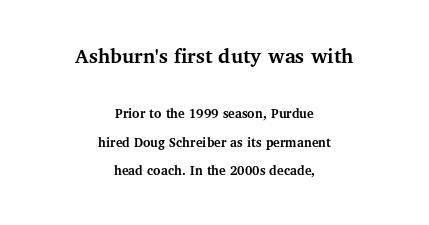
Only glyphs here, with clear space below each row. This is the regular roman posture of the typeface. Both edges are ragged and mirror each other, which tells us the setting is centered. A typesetter would call this zero additional tracking. The font is running at its bold setting. Look at the glyph heights: the upper group is clearly the bigger setting.
